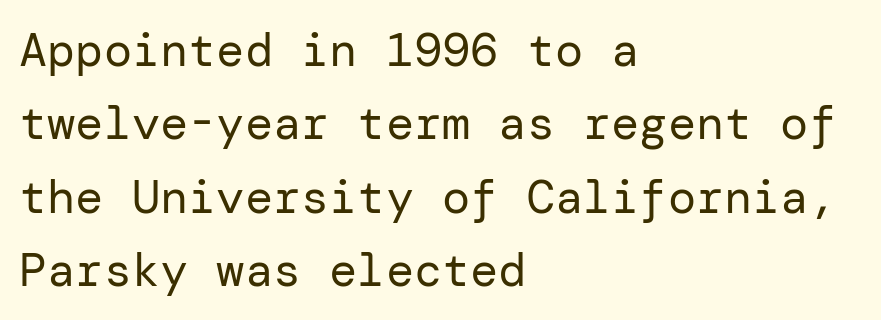
{"serif": "no", "italic": "no", "bold": "no", "weight": "regular", "width": "normal", "stroke_contrast": "low", "x_height": "medium", "underline": "no", "align": "left", "line_spacing": "normal", "line_spacing_ratio": 1.56, "letter_spacing": "normal", "letter_spacing_em": 0.0, "glyph_px": 47}
